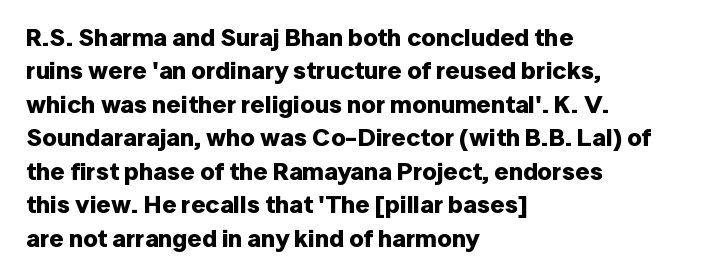
The image shows 25 px bold type, upright; set left-aligned, normal line spacing (1.34x), normal letter spacing, not underlined.
